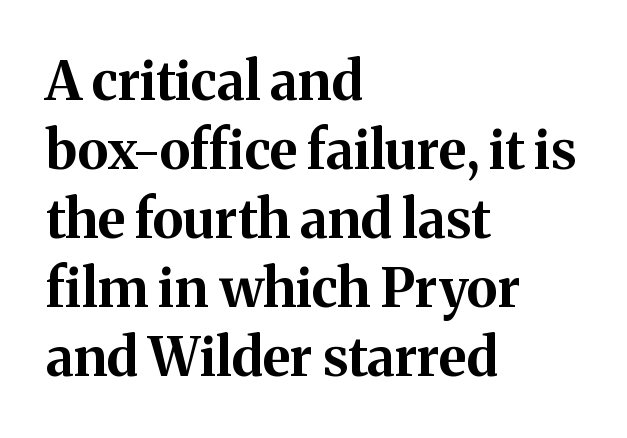
{"serif": "yes", "italic": "no", "bold": "yes", "weight": "bold", "width": "normal", "stroke_contrast": "medium", "x_height": "medium", "monospaced": "no", "underline": "no", "align": "left", "line_spacing": "normal", "line_spacing_ratio": 1.28, "letter_spacing": "normal", "letter_spacing_em": 0.0, "glyph_px": 54}
